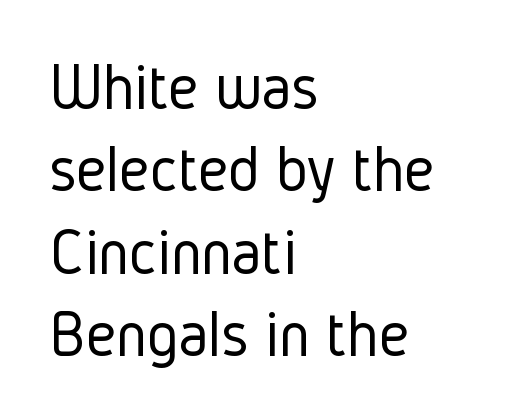
Left-aligned paragraph, ragged on the right. Check under the words: just untouched page. Each letter's strokes conclude bluntly, with no projecting serifs. Note the varied advance widths — an 'i' is clearly narrower than an 'm'.
